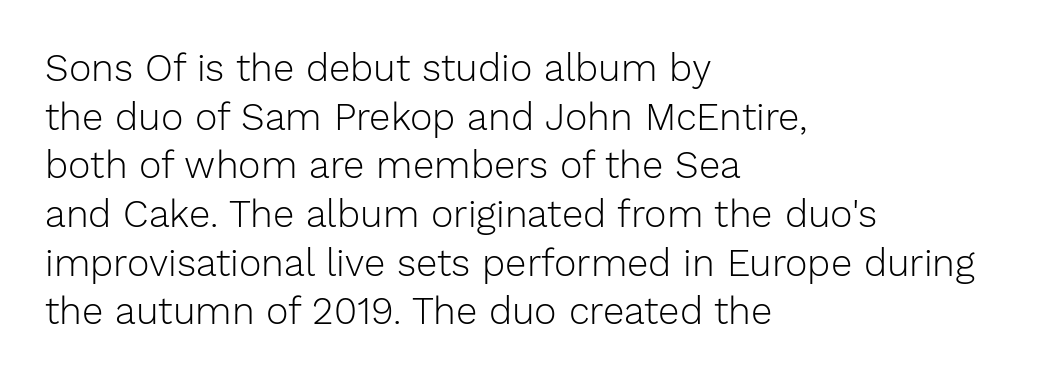
Q: Is the text bold? A: No.
Q: Is the text italic (slanted)? A: No, it is upright.
Q: Is the typeface a serif or a sans-serif typeface? A: Sans-serif.
Q: Is the text underlined? A: No.
Q: How is the paragraph aligned? A: Left-aligned.
Q: Is the spacing between letters normal or unusually wide? A: Normal.
Q: Is the spacing between lines tight, normal or loose? A: Normal.
Q: Width (condensed, normal, or wide)? A: Normal.
Q: Stroke contrast? A: Low.
Q: x-height? A: Medium.
Q: Monospaced? A: No.
